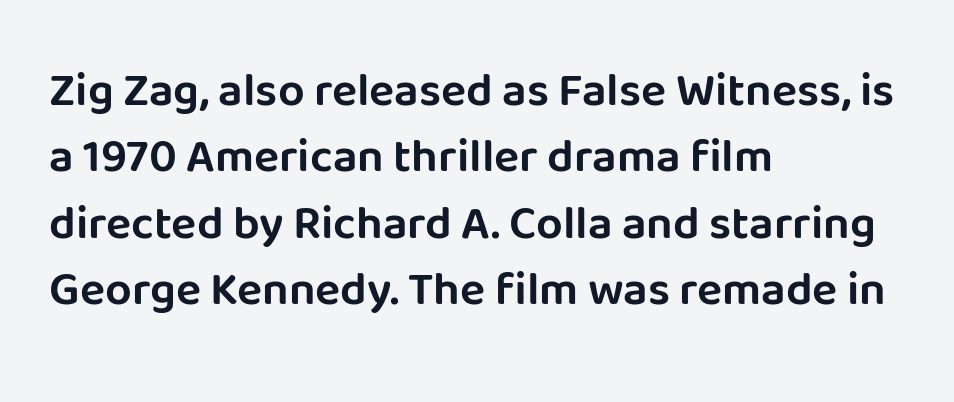
The image shows 47 px sans-serif type, upright; set left-aligned, normal line spacing (1.41x), normal letter spacing, not underlined; low stroke contrast and a large x-height.
